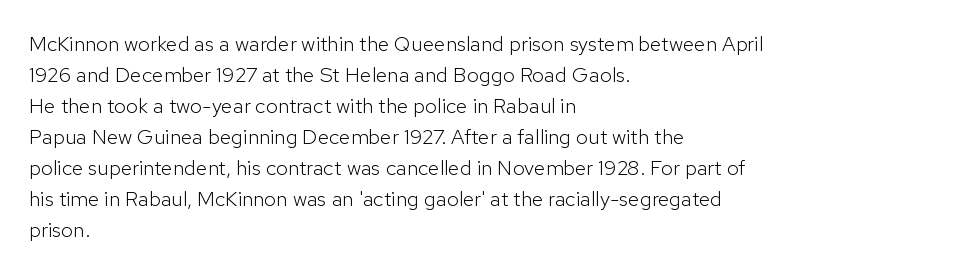
The image shows 21 px text type, upright; set left-aligned, normal line spacing (1.48x), normal letter spacing, not underlined.
